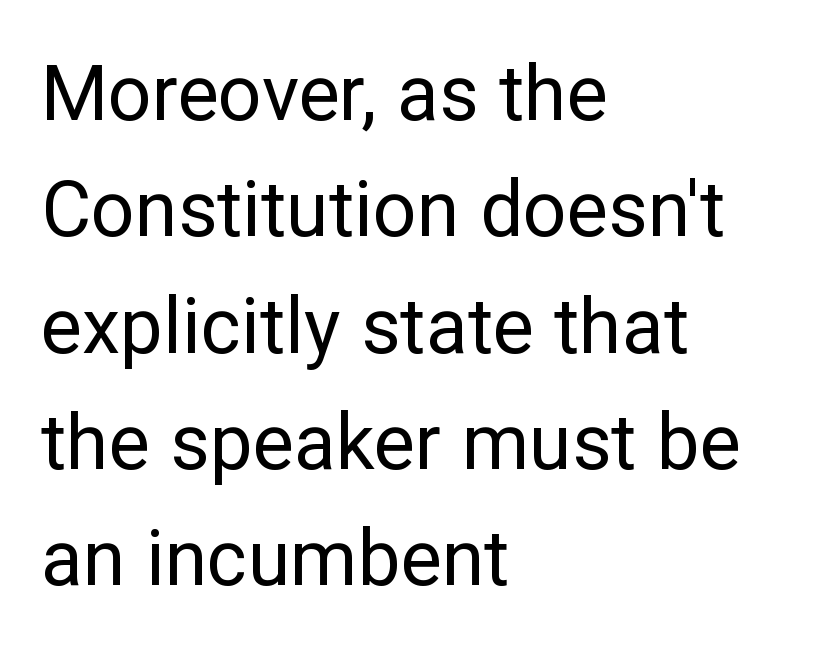
Line spacing here is normal. Posture: upright roman. Alignment: flush left. Quick note: underline off. Observe the ordinary spacing: letters are neighbours, not strangers. Is this a fixed-width face? No — the glyphs have proportional, varying widths.
